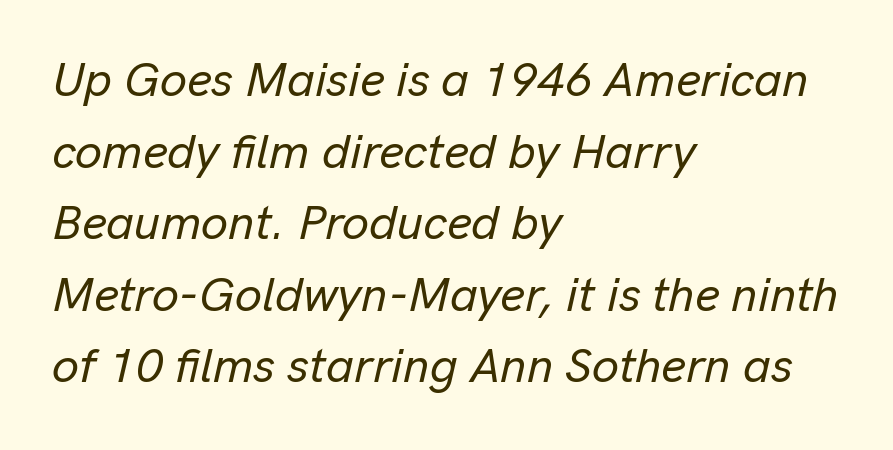
{"italic": "yes", "lean": "right", "slant_degrees": 13, "width": "normal", "stroke_contrast": "low", "x_height": "medium", "monospaced": "no", "underline": "no", "align": "left", "line_spacing": "normal", "line_spacing_ratio": 1.49, "letter_spacing": "normal", "letter_spacing_em": 0.0, "glyph_px": 48}
